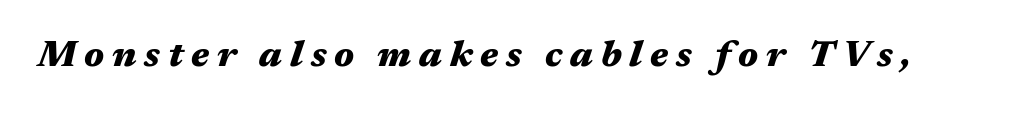
Tracking here is generous; glyphs stand well apart from one another. Look at the stroke-to-counter ratio: heavy, a bold. The rendering uses natural spacing where letterforms have individual widths. The space beneath each line is pristine and unruled.
